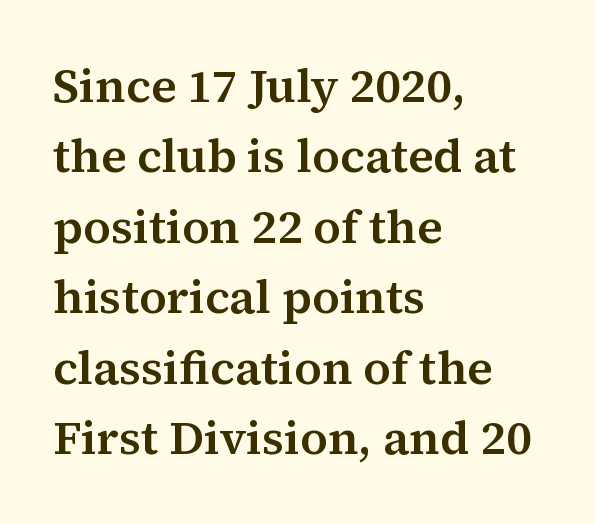
Q: Is the text italic (slanted)? A: No, it is upright.
Q: Is the typeface a serif or a sans-serif typeface? A: Serif.
Q: Is the text underlined? A: No.
Q: How is the paragraph aligned? A: Left-aligned.
Q: Is the spacing between letters normal or unusually wide? A: Normal.
Q: Is the spacing between lines tight, normal or loose? A: Normal.
Q: Width (condensed, normal, or wide)? A: Normal.
Q: Stroke contrast? A: Medium.
Q: x-height? A: Medium.
Q: Monospaced? A: No.
